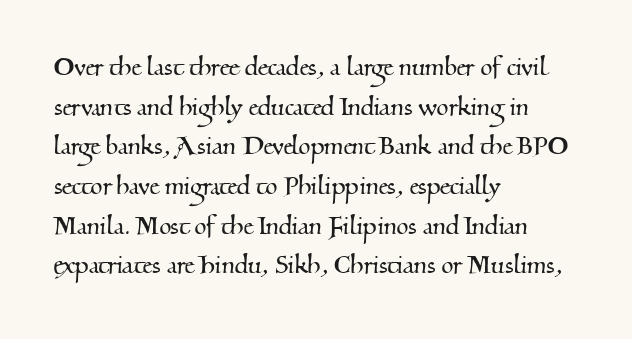
{"serif": "yes", "width": "normal", "stroke_contrast": "medium", "x_height": "small", "monospaced": "no", "underline": "no", "align": "left", "line_spacing": "normal", "line_spacing_ratio": 1.28, "letter_spacing": "normal", "letter_spacing_em": 0.0, "glyph_px": 31}
